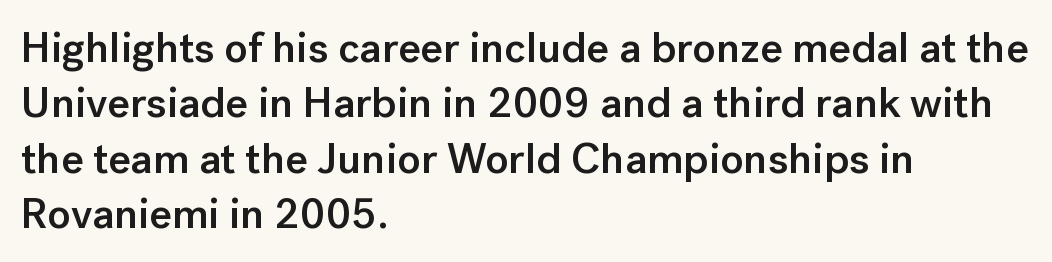
{"serif": "no", "italic": "no", "bold": "semi", "weight": "semibold", "width": "normal", "stroke_contrast": "low", "x_height": "medium", "monospaced": "no", "underline": "no", "align": "left", "line_spacing": "normal", "line_spacing_ratio": 1.29, "letter_spacing": "normal", "letter_spacing_em": 0.0, "glyph_px": 43}
